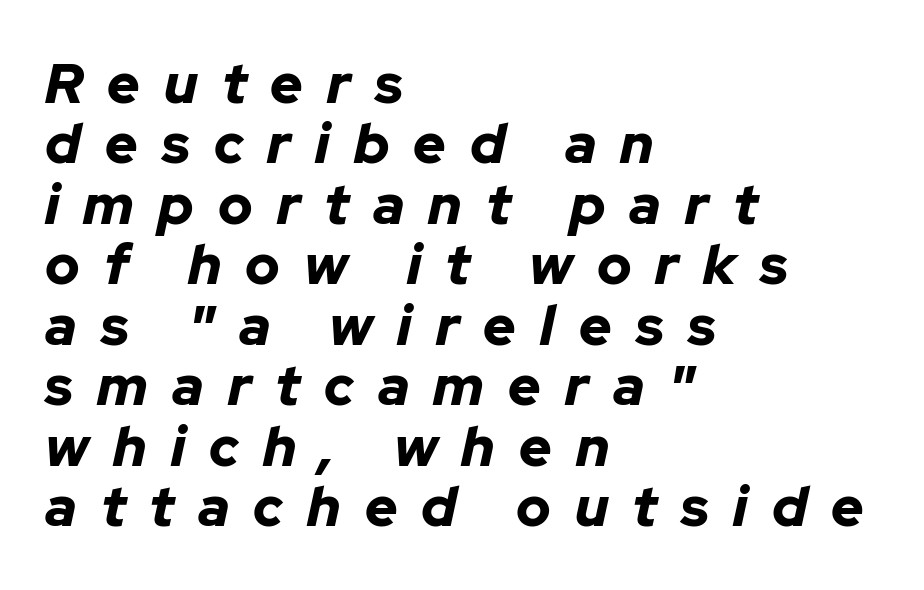
{"italic": "yes", "lean": "right", "slant_degrees": 12, "bold": "yes", "weight": "bold", "width": "normal", "stroke_contrast": "low", "x_height": "medium", "monospaced": "no", "underline": "no", "align": "left", "line_spacing": "tight", "line_spacing_ratio": 1.08, "letter_spacing": "wide", "letter_spacing_em": 0.43, "glyph_px": 56}
